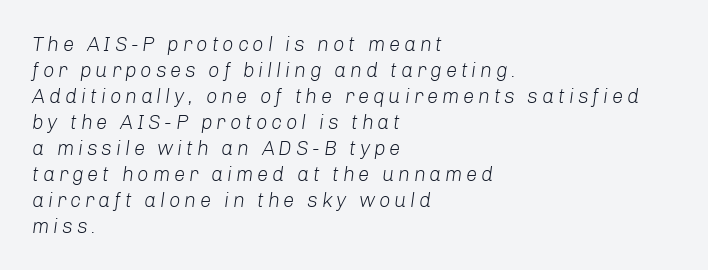
{"italic": "yes", "lean": "right", "slant_degrees": 8, "bold": "no", "underline": "no", "align": "left", "line_spacing": "normal", "line_spacing_ratio": 1.3, "glyph_px": 20}
